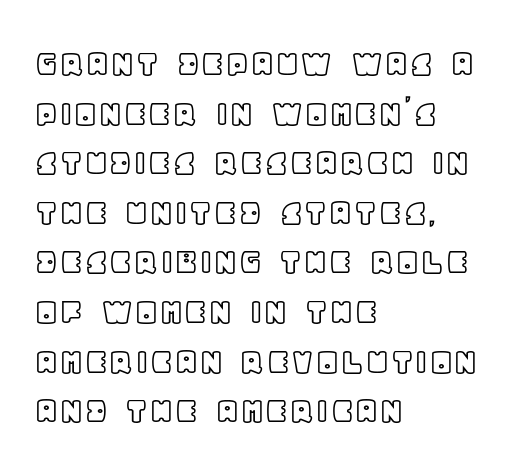
The image shows 40 px text type, upright; set left-aligned, line spacing 1.24x, normal letter spacing, not underlined; a large x-height.
